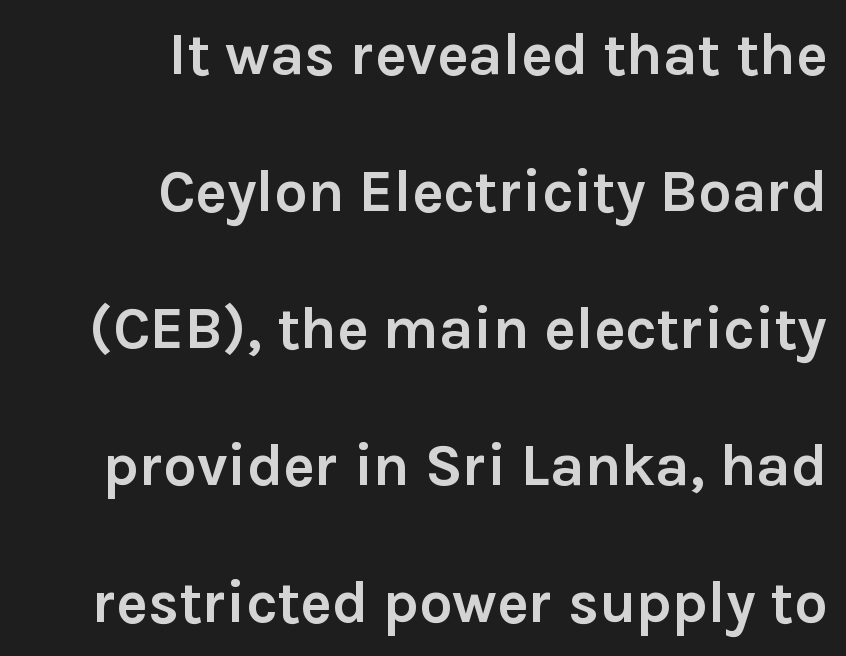
Q: Is the text bold? A: Yes.
Q: Is the text italic (slanted)? A: No, it is upright.
Q: Is the typeface a serif or a sans-serif typeface? A: Sans-serif.
Q: Is the text underlined? A: No.
Q: How is the paragraph aligned? A: Right-aligned.
Q: Is the spacing between letters normal or unusually wide? A: Normal.
Q: Is the spacing between lines tight, normal or loose? A: Loose.
Q: Width (condensed, normal, or wide)? A: Normal.
Q: Stroke contrast? A: Low.
Q: x-height? A: Medium.
Q: Monospaced? A: No.
